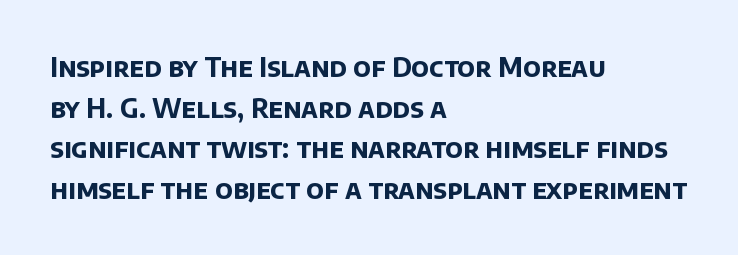
{"bold": "yes", "underline": "no", "align": "left", "line_spacing": "normal", "line_spacing_ratio": 1.56, "letter_spacing": "normal", "letter_spacing_em": 0.0, "glyph_px": 26}
